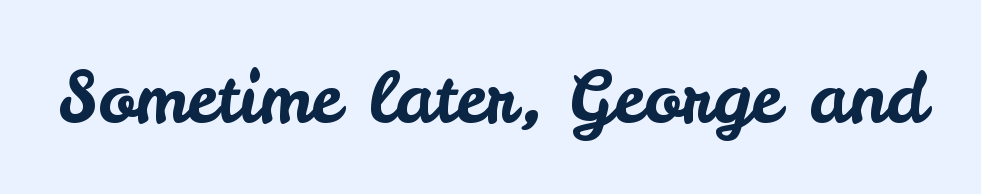
{"serif": "no", "width": "normal", "stroke_contrast": "low", "x_height": "small", "monospaced": "no", "underline": "no", "letter_spacing": "normal", "letter_spacing_em": 0.0, "glyph_px": 69}
